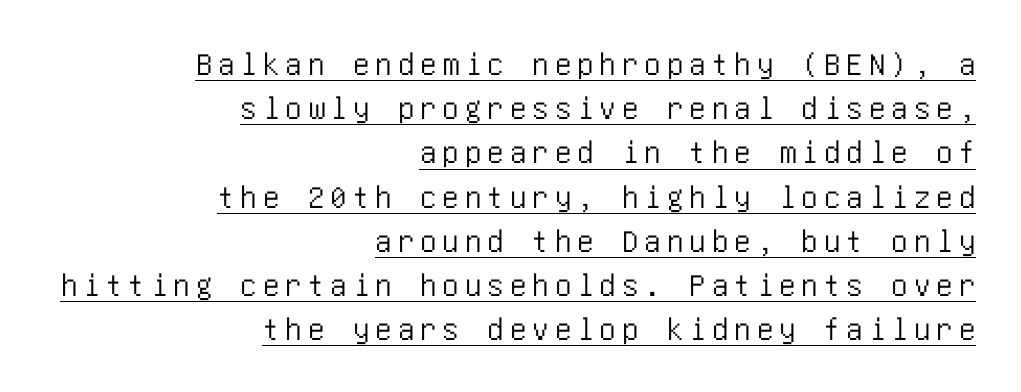
Q: Is the text italic (slanted)? A: No, it is upright.
Q: Is the typeface a serif or a sans-serif typeface? A: Sans-serif.
Q: Is the text underlined? A: Yes.
Q: How is the paragraph aligned? A: Right-aligned.
Q: Is the spacing between lines tight, normal or loose? A: Normal.
Q: Width (condensed, normal, or wide)? A: Condensed.
Q: Stroke contrast? A: Low.
Q: x-height? A: Large.
